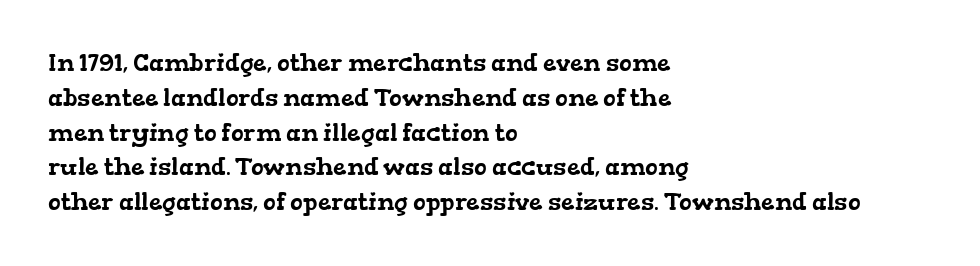
Q: Is the text underlined? A: No.
Q: How is the paragraph aligned? A: Left-aligned.
Q: Is the spacing between letters normal or unusually wide? A: Normal.
Q: Is the spacing between lines tight, normal or loose? A: Normal.
